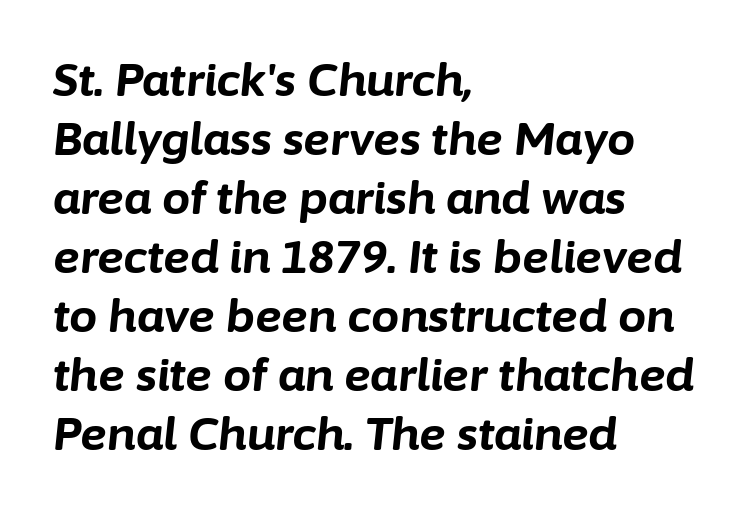
{"italic": "yes", "lean": "right", "slant_degrees": 6, "bold": "yes", "weight": "bold", "width": "normal", "stroke_contrast": "low", "x_height": "medium", "monospaced": "no", "underline": "no", "align": "left", "line_spacing": "normal", "line_spacing_ratio": 1.31, "letter_spacing": "normal", "letter_spacing_em": 0.0, "glyph_px": 45}
